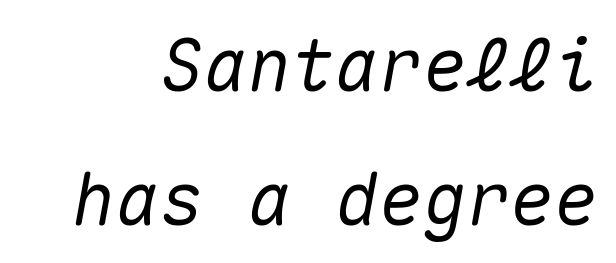
Q: Is the text italic (slanted)? A: Yes, it leans right by about 10 degrees.
Q: Is the text underlined? A: No.
Q: Is the spacing between letters normal or unusually wide? A: Normal.
Q: Width (condensed, normal, or wide)? A: Normal.
Q: Stroke contrast? A: Medium.
Q: x-height? A: Medium.
Q: Monospaced? A: Yes.
